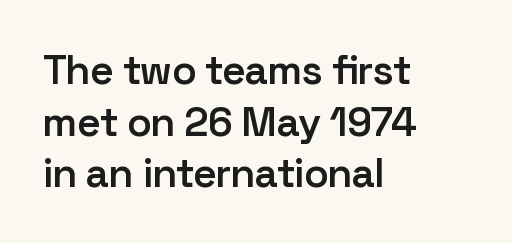
The image shows 41 px semibold sans-serif type, upright; set left-aligned, normal line spacing (1.26x), normal letter spacing, not underlined; low stroke contrast and a medium x-height.
